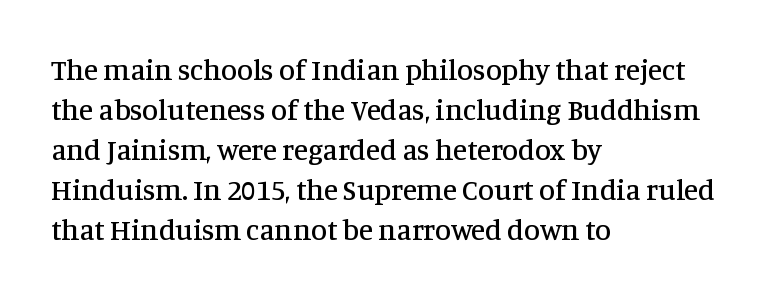
The image shows 29 px serif type, upright; set left-aligned, normal line spacing (1.38x), normal letter spacing, not underlined; medium stroke contrast and a large x-height.
